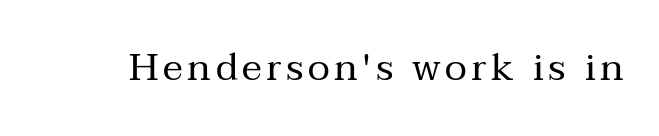
The image shows 38 px regular-weight serif type, upright; set not underlined; medium stroke contrast and a medium x-height.
